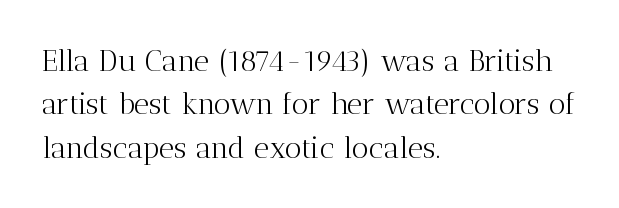
The paragraph shown leans on its left margin. Normally led — the rows are evenly, conventionally spaced. The lettering holds an erect, upright posture throughout. This rendering employs a face with finishing strokes, i.e., a serif.
